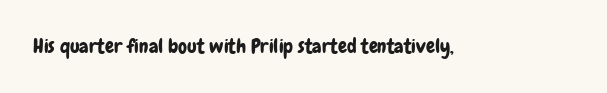
{"italic": "no", "underline": "no", "letter_spacing": "normal", "letter_spacing_em": 0.0, "glyph_px": 20}
